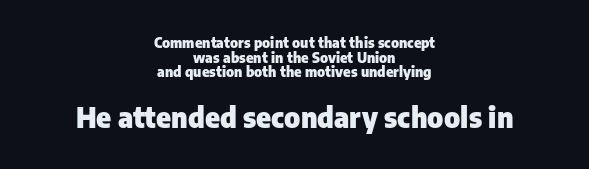
The image shows 28 px heavy sans-serif type, upright; set centered, tight line spacing (1.04x), normal letter spacing, not underlined; the second (bottom) block is 2.0x larger; low stroke contrast and a medium x-height.
